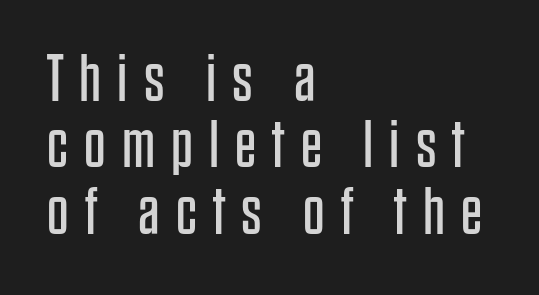
The text was rendered using a sans face with plain stroke endings. Vertically, the passage feels compressed, each row crowding the next. Each line starts at the same left margin while the right side varies. You could only call the tracking loose — the letters float apart. No letter is thick-stroked: the sample isn't bold.
